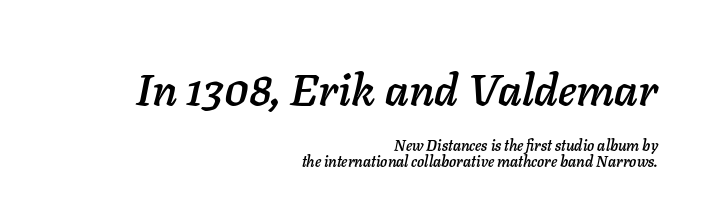
{"italic": "yes", "lean": "right", "slant_degrees": 11, "width": "normal", "stroke_contrast": "low", "x_height": "medium", "monospaced": "no", "underline": "no", "align": "right", "line_spacing": "tight", "line_spacing_ratio": 1.06, "letter_spacing": "normal", "letter_spacing_em": 0.0, "larger_block": "first", "size_ratio": 2.93, "glyph_px": 44}
